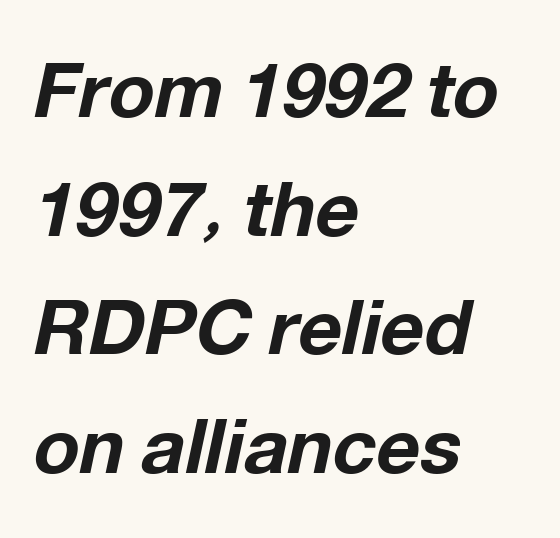
The image shows 76 px bold type, italic (leaning right); set left-aligned, normal line spacing (1.56x), normal letter spacing, not underlined; low stroke contrast and a medium x-height.
